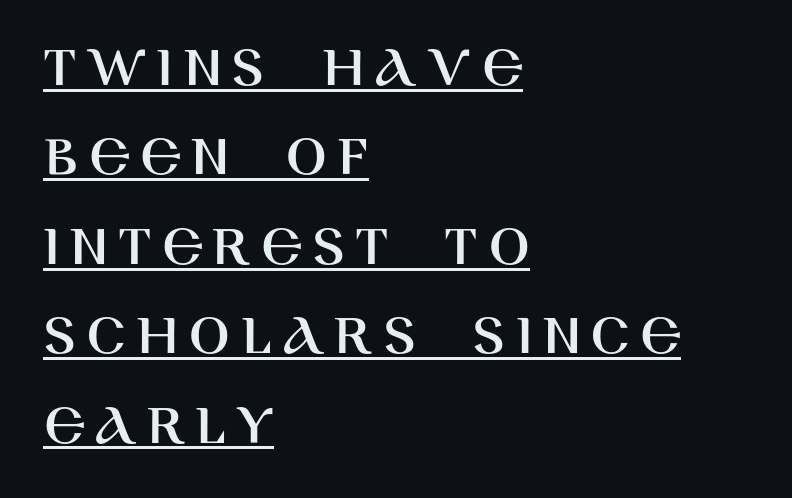
Spacing verdict: proportional, widths tailored to each character. The font's upright variant was chosen for this text. A classic flush-left, rag-right setting is used for this passage. Each letter's strokes conclude bluntly, with no projecting serifs. The rendering uses a moderate line-height, typical for paragraphs.
